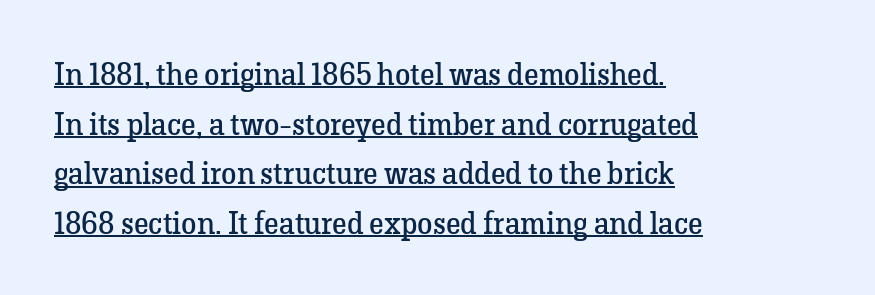
Q: Is the text bold? A: No.
Q: Is the text italic (slanted)? A: No, it is upright.
Q: Is the typeface a serif or a sans-serif typeface? A: Serif.
Q: Is the text underlined? A: Yes.
Q: How is the paragraph aligned? A: Left-aligned.
Q: Is the spacing between letters normal or unusually wide? A: Normal.
Q: Is the spacing between lines tight, normal or loose? A: Normal.
Q: Width (condensed, normal, or wide)? A: Normal.
Q: Stroke contrast? A: Low.
Q: x-height? A: Medium.
Q: Monospaced? A: No.
